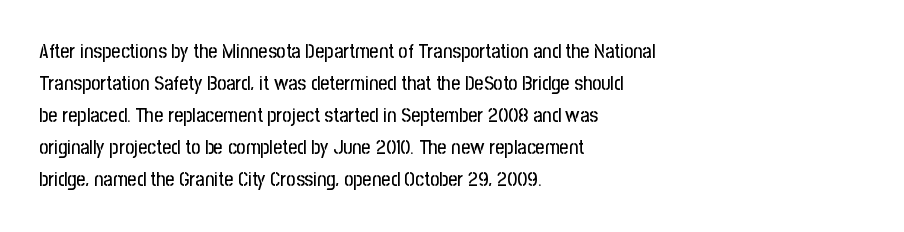
The image shows 20 px text type, upright; set left-aligned, normal line spacing (1.6x), normal letter spacing, not underlined.
